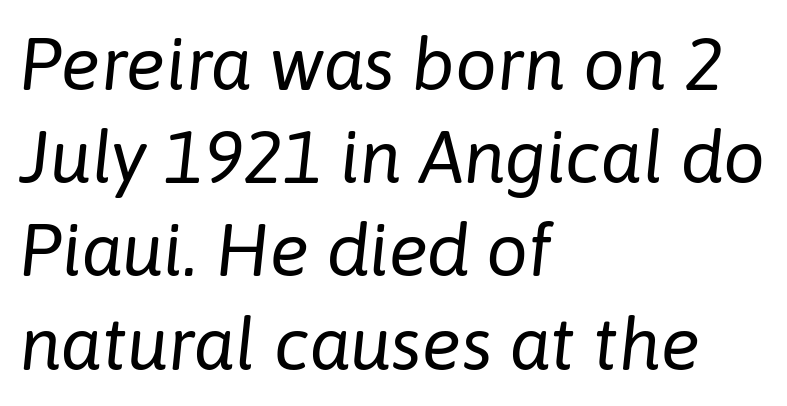
The image shows 74 px regular-weight type, italic (leaning right); set left-aligned, normal line spacing (1.26x), normal letter spacing, not underlined; low stroke contrast and a medium x-height.
